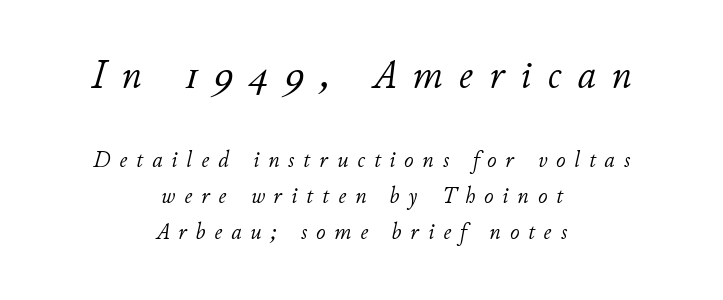
The image shows 41 px light type, italic (leaning right); set centered, normal line spacing (1.55x), unusually wide letter spacing (+0.39 em), not underlined; the first (top) block is 1.78x larger; low stroke contrast and a small x-height.
